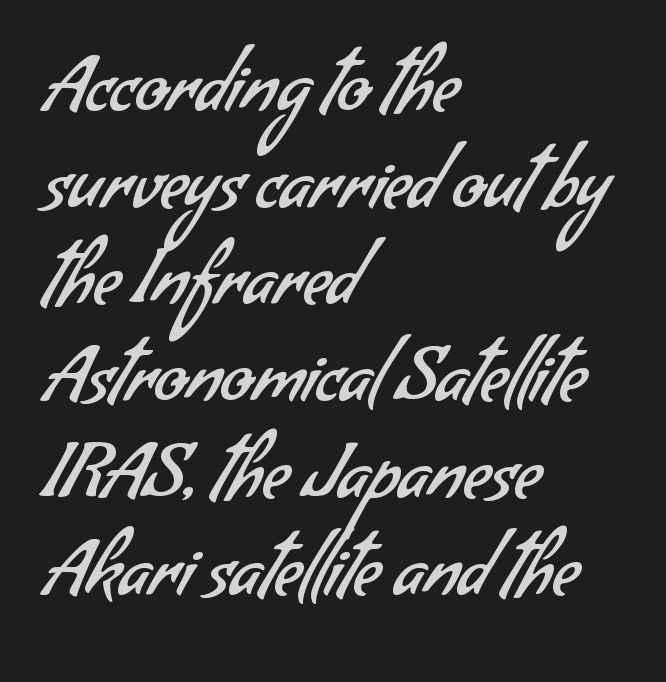
{"serif": "no", "bold": "no", "weight": "regular", "width": "normal", "stroke_contrast": "low", "x_height": "small", "monospaced": "no", "underline": "no", "align": "left", "line_spacing": "normal", "line_spacing_ratio": 1.29, "letter_spacing": "normal", "letter_spacing_em": 0.0, "glyph_px": 75}
